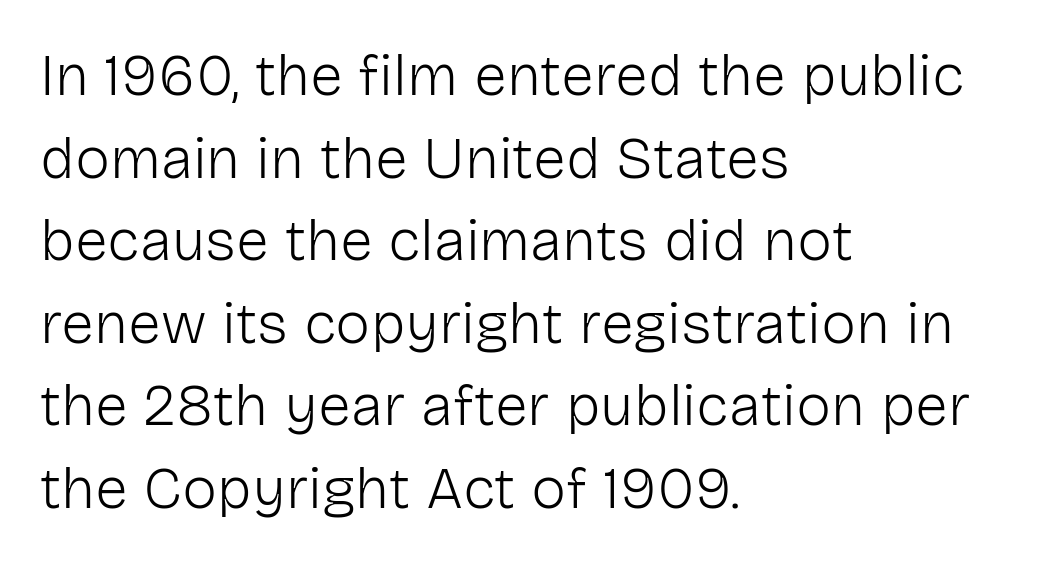
The image shows 59 px light sans-serif type, upright; set left-aligned, normal line spacing (1.4x), normal letter spacing, not underlined; low stroke contrast and a medium x-height.
